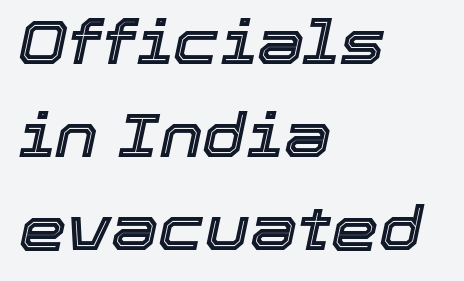
The image shows 60 px text type, italic (leaning right); set left-aligned, normal line spacing (1.55x), normal letter spacing, not underlined; a medium x-height.
